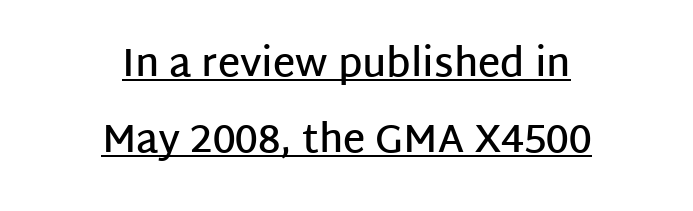
The image shows 39 px semibold sans-serif type, upright; set centered, loose line spacing (1.95x), normal letter spacing, underlined; low stroke contrast and a large x-height.
